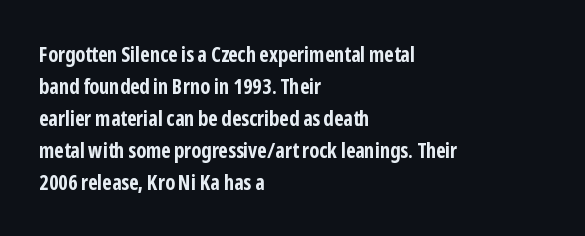
The image shows 21 px bold type, upright; set left-aligned, normal line spacing (1.52x), normal letter spacing, not underlined.
